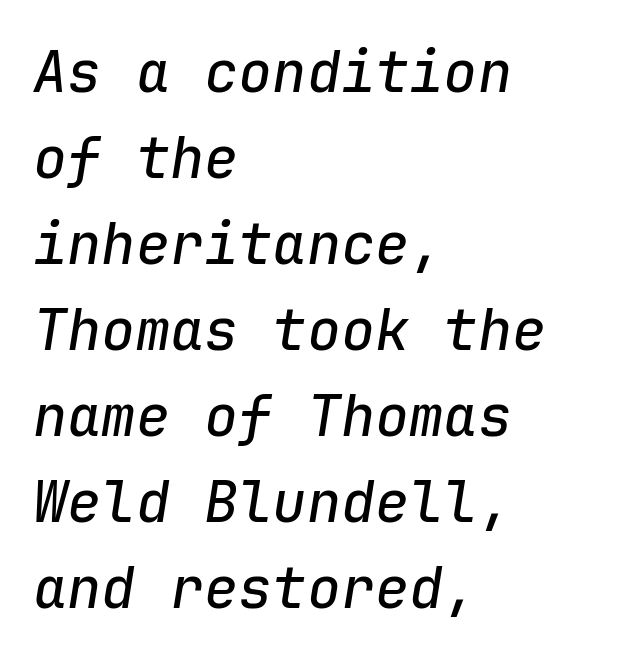
{"italic": "yes", "lean": "right", "slant_degrees": 9, "width": "normal", "stroke_contrast": "low", "x_height": "medium", "monospaced": "yes", "underline": "no", "align": "left", "line_spacing": "normal", "line_spacing_ratio": 1.51, "letter_spacing": "normal", "letter_spacing_em": 0.0, "glyph_px": 57}
